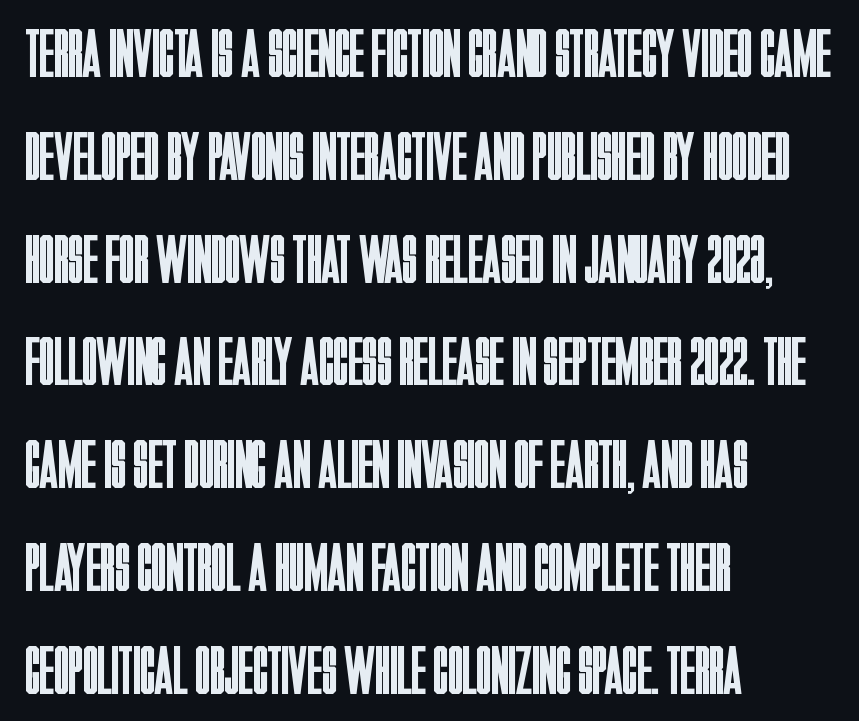
{"serif": "no", "italic": "no", "bold": "no", "weight": "regular", "width": "condensed", "stroke_contrast": "low", "x_height": "large", "monospaced": "no", "underline": "no", "align": "left", "line_spacing": "normal", "line_spacing_ratio": 1.49, "letter_spacing": "normal", "letter_spacing_em": 0.0, "glyph_px": 69}
